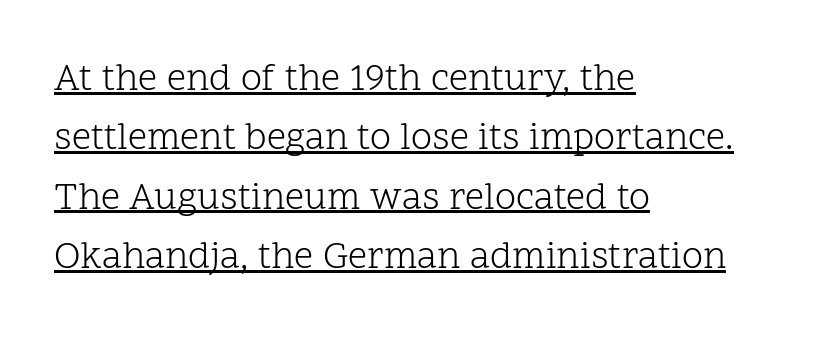
{"serif": "yes", "italic": "no", "bold": "no", "weight": "light", "width": "normal", "stroke_contrast": "low", "x_height": "medium", "monospaced": "no", "underline": "yes", "align": "left", "line_spacing": "normal", "line_spacing_ratio": 1.56, "letter_spacing": "normal", "letter_spacing_em": 0.0, "glyph_px": 38}
